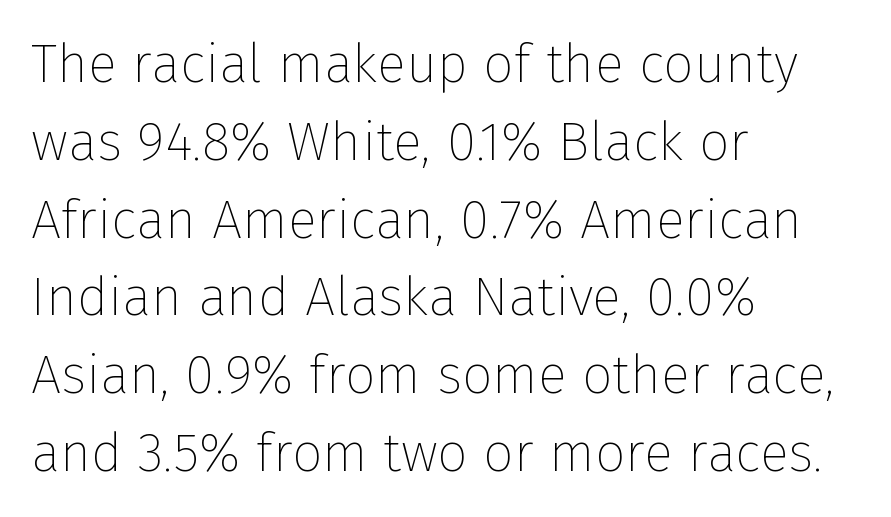
{"serif": "no", "italic": "no", "bold": "no", "weight": "thin", "width": "normal", "stroke_contrast": "low", "x_height": "medium", "monospaced": "no", "underline": "no", "align": "left", "line_spacing": "normal", "line_spacing_ratio": 1.44, "letter_spacing": "normal", "letter_spacing_em": 0.0, "glyph_px": 54}
